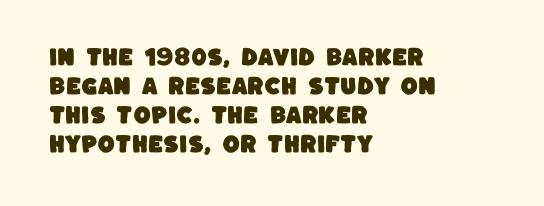
The image shows 20 px text type; set left-aligned, normal line spacing (1.45x), normal letter spacing, not underlined.
